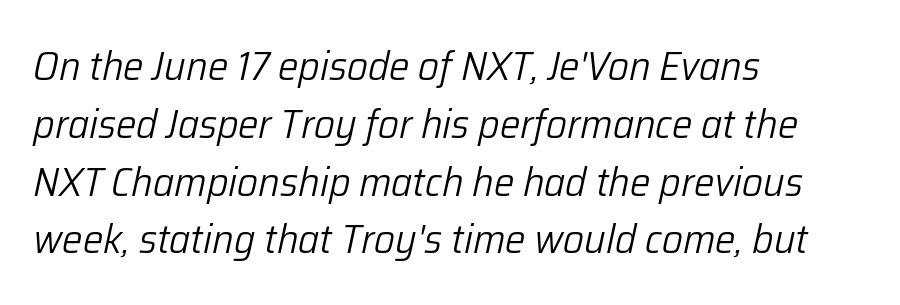
{"italic": "yes", "lean": "right", "slant_degrees": 12, "bold": "no", "weight": "light", "width": "normal", "stroke_contrast": "low", "x_height": "medium", "monospaced": "no", "underline": "no", "align": "left", "line_spacing": "normal", "line_spacing_ratio": 1.41, "letter_spacing": "normal", "letter_spacing_em": 0.0, "glyph_px": 41}
